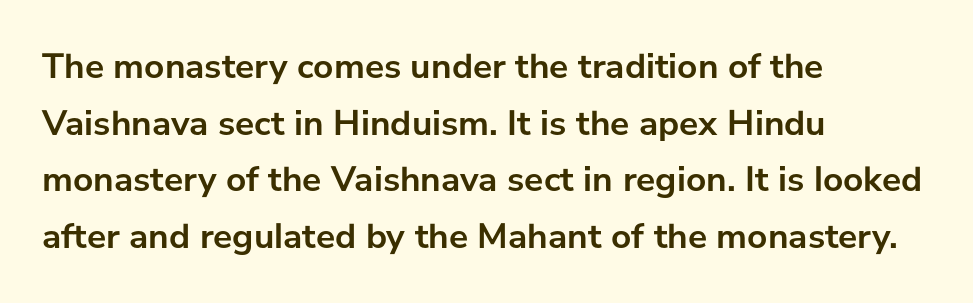
The image shows 36 px semibold sans-serif type, upright; set left-aligned, normal line spacing (1.57x), normal letter spacing, not underlined; low stroke contrast and a medium x-height.
